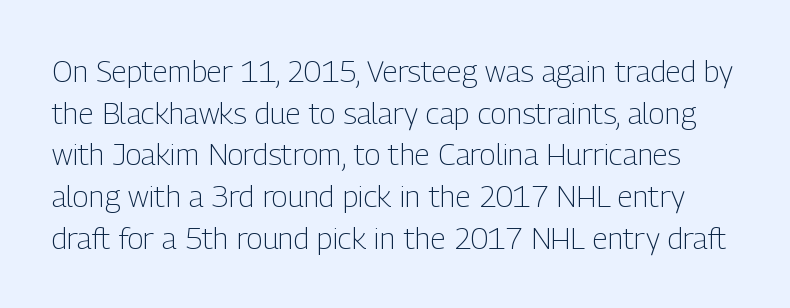
Q: Is the text bold? A: No.
Q: Is the text italic (slanted)? A: No, it is upright.
Q: Is the typeface a serif or a sans-serif typeface? A: Sans-serif.
Q: Is the text underlined? A: No.
Q: Is the spacing between letters normal or unusually wide? A: Normal.
Q: Is the spacing between lines tight, normal or loose? A: Normal.
Q: Width (condensed, normal, or wide)? A: Condensed.
Q: Stroke contrast? A: Low.
Q: x-height? A: Medium.
Q: Monospaced? A: No.
